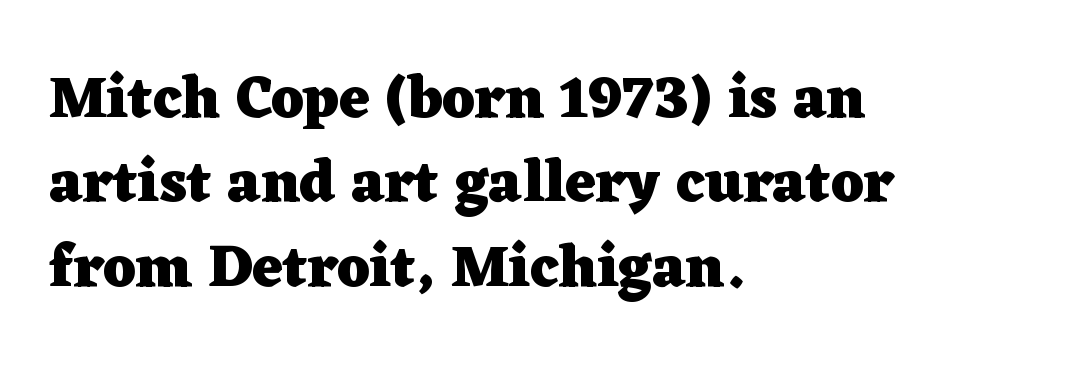
The image shows 59 px heavy, wide serif type, upright; set left-aligned, normal line spacing (1.43x), normal letter spacing, not underlined; low stroke contrast and a medium x-height.
